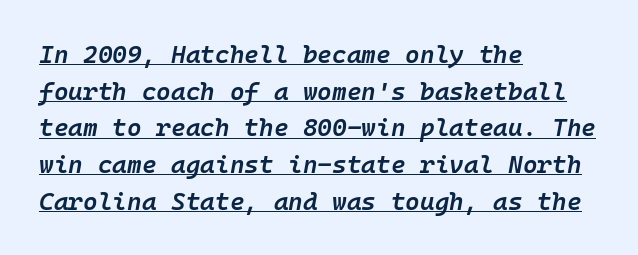
The vertical gap from one line to the next is medium. Reading down the block, your eye returns to a fixed left position each line. Inter-character spacing is left at the font's built-in metrics. Summary of weight: moderately heavy, a semibold. You can see a thin bar hugging the bottom of the glyphs.
